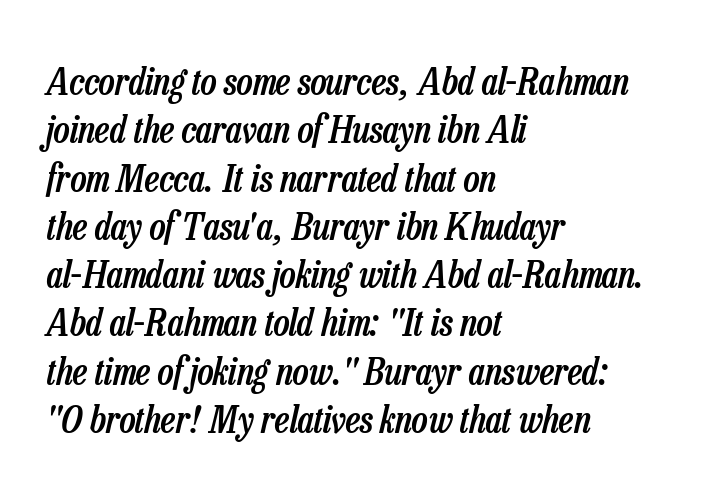
Summary of vertical rhythm: regular, with standard interline spacing. Line beginnings align vertically; line endings do not. Designer's note — italics engaged. Proportional: the letters do not fall into vertical columns.
